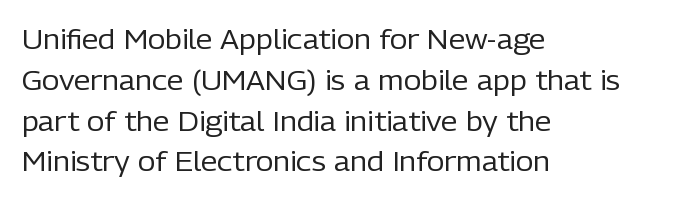
{"italic": "no", "bold": "no", "underline": "no", "align": "left", "line_spacing": "normal", "line_spacing_ratio": 1.51, "letter_spacing": "normal", "letter_spacing_em": 0.0, "glyph_px": 27}
